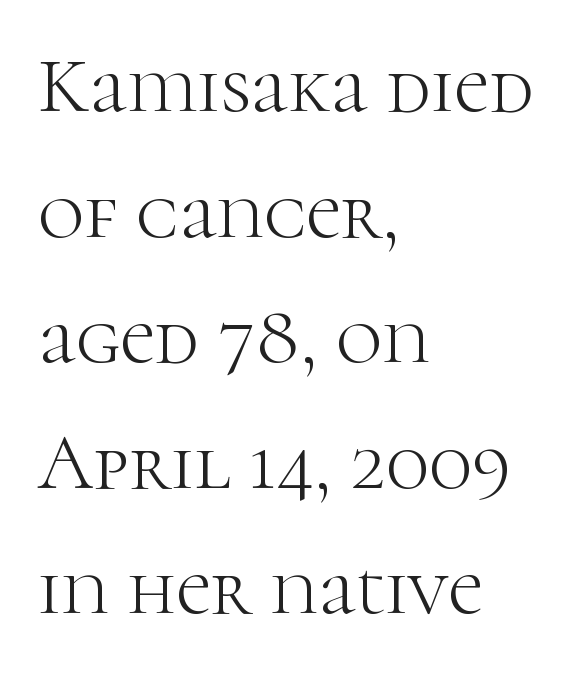
The image shows 79 px light serif type, upright; set left-aligned, normal line spacing (1.59x), normal letter spacing, not underlined; high stroke contrast and a medium x-height.
